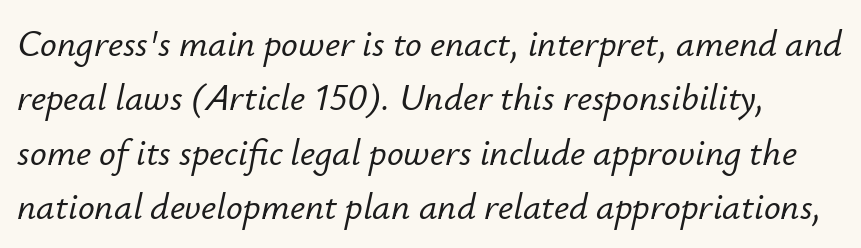
Q: Is the text italic (slanted)? A: Yes, it leans right by about 12 degrees.
Q: Is the text underlined? A: No.
Q: Is the spacing between letters normal or unusually wide? A: Normal.
Q: Is the spacing between lines tight, normal or loose? A: Normal.
Q: Width (condensed, normal, or wide)? A: Normal.
Q: Stroke contrast? A: Low.
Q: x-height? A: Small.
Q: Monospaced? A: No.
